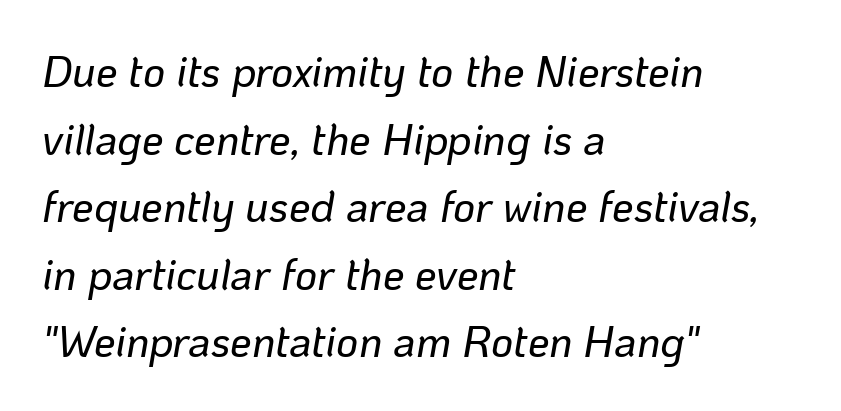
{"italic": "yes", "lean": "right", "slant_degrees": 10, "width": "normal", "stroke_contrast": "low", "x_height": "medium", "monospaced": "no", "underline": "no", "align": "left", "line_spacing": "normal", "line_spacing_ratio": 1.57, "letter_spacing": "normal", "letter_spacing_em": 0.0, "glyph_px": 43}
